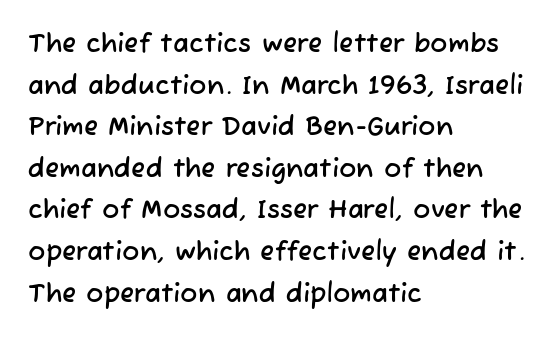
{"underline": "no", "align": "left", "line_spacing": "normal", "line_spacing_ratio": 1.6, "letter_spacing": "normal", "letter_spacing_em": 0.0, "glyph_px": 26}
